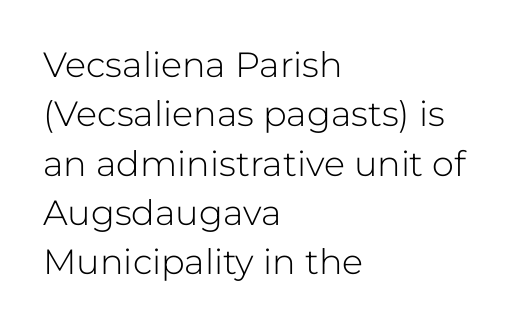
Q: Is the text bold? A: No.
Q: Is the text italic (slanted)? A: No, it is upright.
Q: Is the typeface a serif or a sans-serif typeface? A: Sans-serif.
Q: Is the text underlined? A: No.
Q: How is the paragraph aligned? A: Left-aligned.
Q: Is the spacing between letters normal or unusually wide? A: Normal.
Q: Is the spacing between lines tight, normal or loose? A: Normal.
Q: Width (condensed, normal, or wide)? A: Normal.
Q: Stroke contrast? A: Low.
Q: x-height? A: Medium.
Q: Monospaced? A: No.
